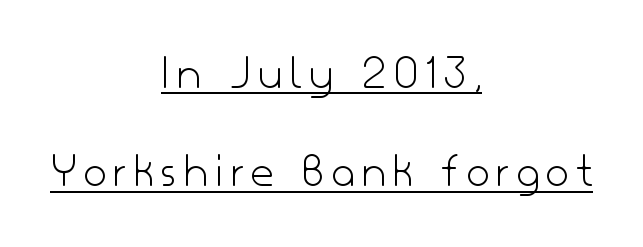
{"serif": "no", "italic": "no", "bold": "no", "weight": "light", "width": "normal", "stroke_contrast": "low", "x_height": "small", "monospaced": "no", "underline": "yes", "align": "center", "line_spacing": "loose", "line_spacing_ratio": 2.01, "glyph_px": 49}
